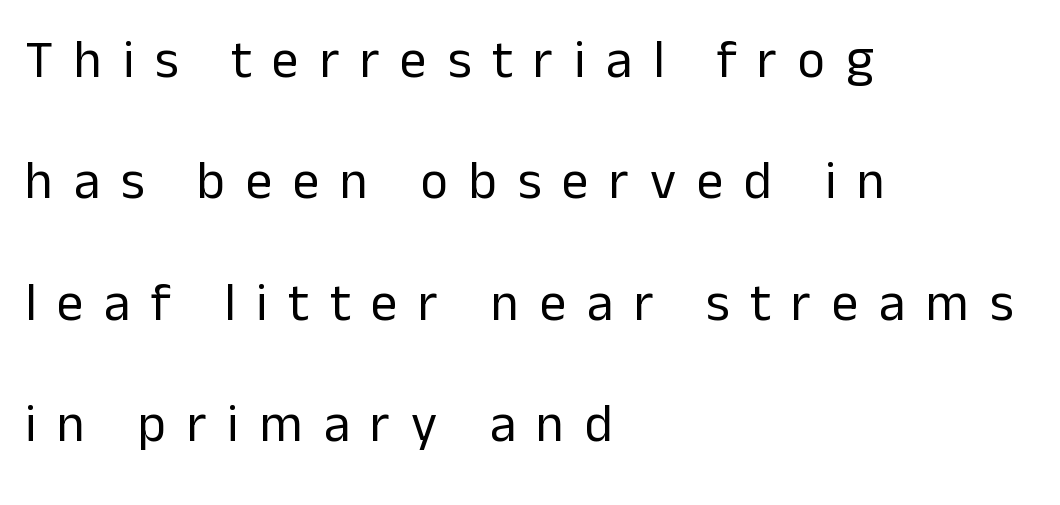
The font family rendered here belongs to the sans-serif group. Each row of text sits above clean, open space. Leftover space on each line is placed entirely after the last word. Unlike italic type, these characters show no tilt at all.
